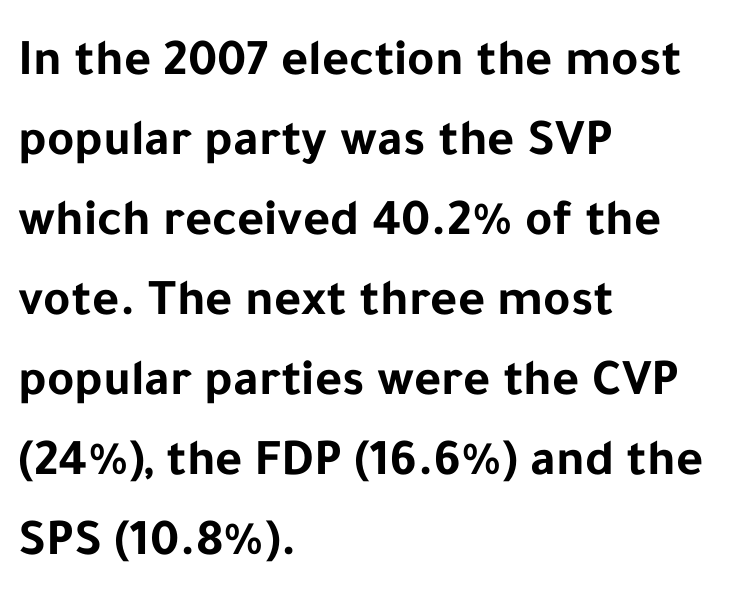
The image shows 52 px bold sans-serif type, upright; set left-aligned, normal line spacing (1.54x), normal letter spacing, not underlined; low stroke contrast and a medium x-height.
